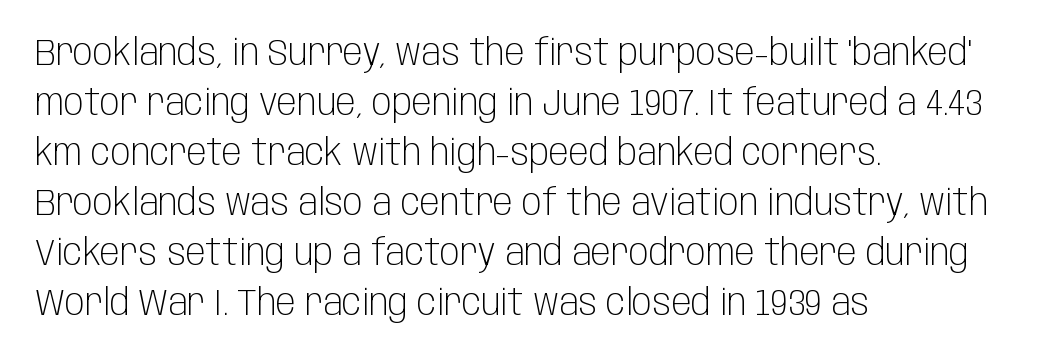
The image shows 37 px light, condensed sans-serif type, upright; set left-aligned, normal line spacing (1.35x), normal letter spacing, not underlined; low stroke contrast and a large x-height.
